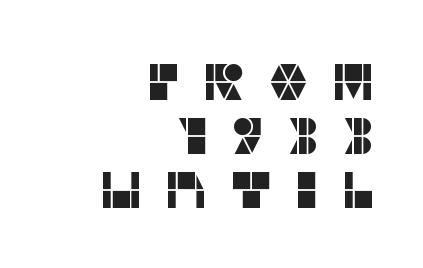
The image shows 52 px sans-serif type, upright; set right-aligned, tight line spacing (1.04x), unusually wide letter spacing (+0.41 em), not underlined; low stroke contrast and a large x-height.
